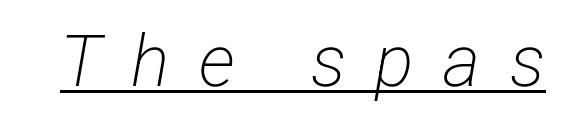
{"serif": "no", "bold": "no", "weight": "light", "width": "condensed", "stroke_contrast": "low", "x_height": "medium", "monospaced": "no", "underline": "yes", "letter_spacing": "wide", "letter_spacing_em": 0.41, "glyph_px": 72}
